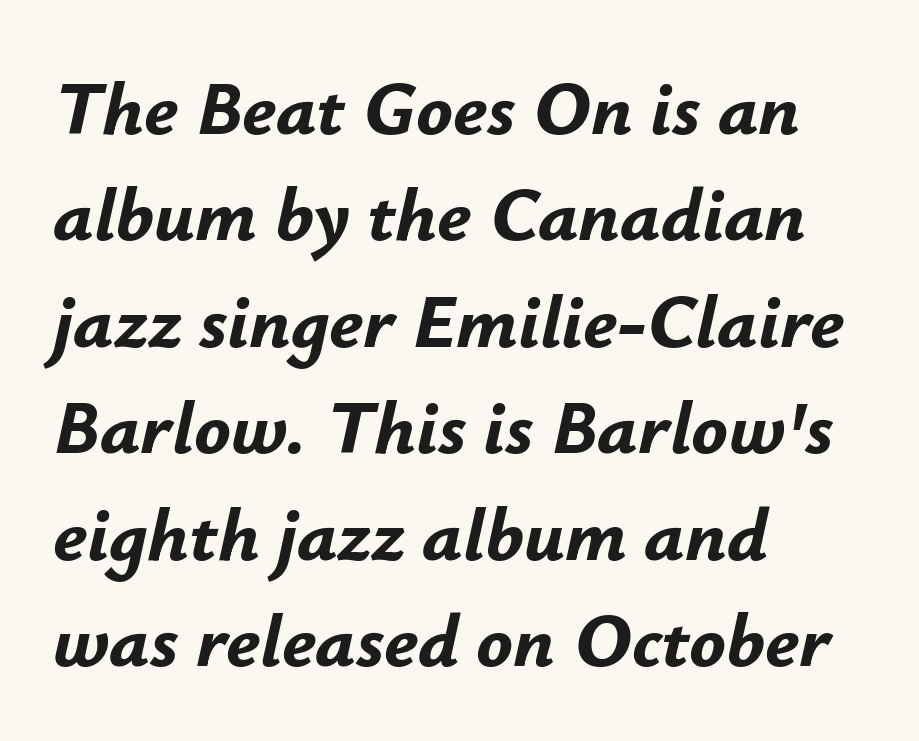
Caption: multi-line text, flush left, ragged right. A typesetter would call this proportional, since set widths differ per character. This sample uses plain, unmodified letter spacing. The specimen omits any rule beneath the text block's lines.
